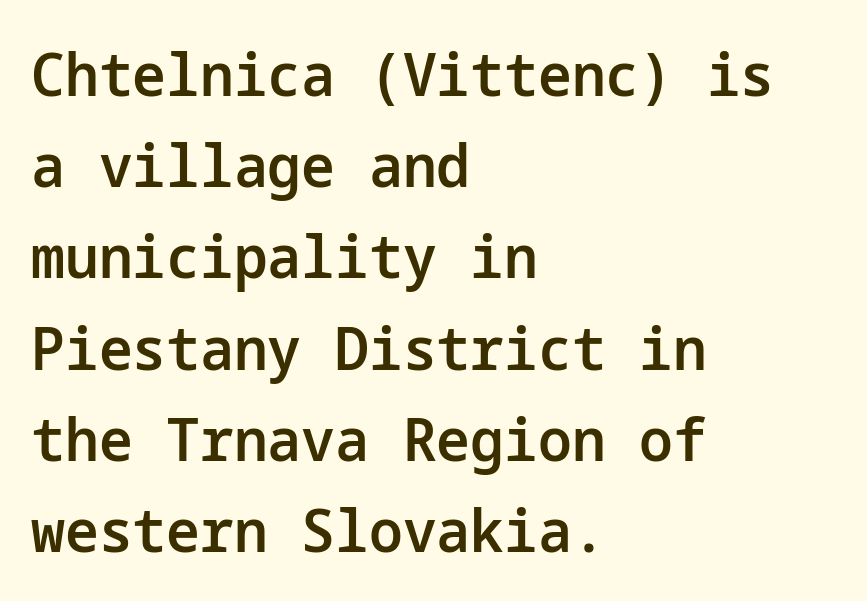
The image shows 60 px semibold sans-serif type, upright; set left-aligned, normal line spacing (1.52x), normal letter spacing, not underlined; low stroke contrast and a medium x-height.
